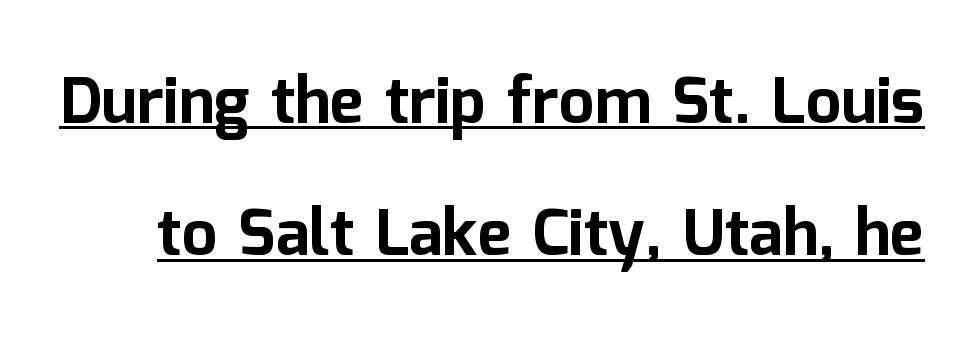
The image shows 64 px bold sans-serif type, upright; set loose line spacing (2.07x), normal letter spacing, underlined; low stroke contrast and a medium x-height.
